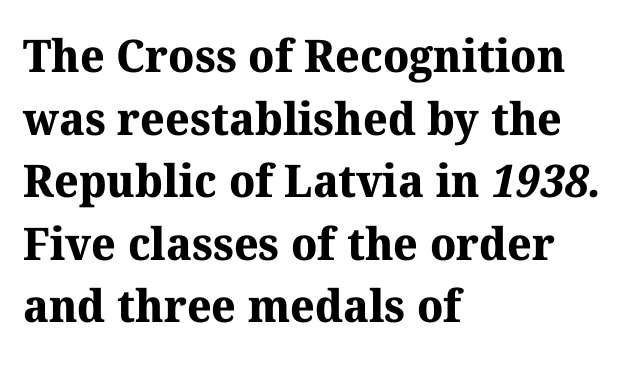
Line beginnings align vertically; line endings do not. A normal amount of white space separates one row of letters from the next. Notice how thick the strokes are: this is what a full bold looks like. Any mark beneath the type? The region is blank. Stroke terminals: seriffed.
